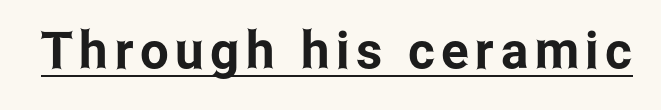
Posture: upright roman. Each letter keeps its own natural width here, so spacing adapts to shape. Does the type have serifs? No, each stem ends abruptly. Quick note: underline on.
